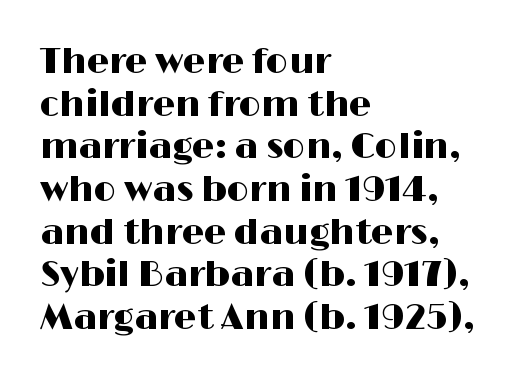
Q: Is the text italic (slanted)? A: No, it is upright.
Q: Is the typeface a serif or a sans-serif typeface? A: Sans-serif.
Q: Is the text underlined? A: No.
Q: How is the paragraph aligned? A: Left-aligned.
Q: Is the spacing between letters normal or unusually wide? A: Normal.
Q: Width (condensed, normal, or wide)? A: Wide.
Q: Stroke contrast? A: High.
Q: x-height? A: Medium.
Q: Monospaced? A: No.
